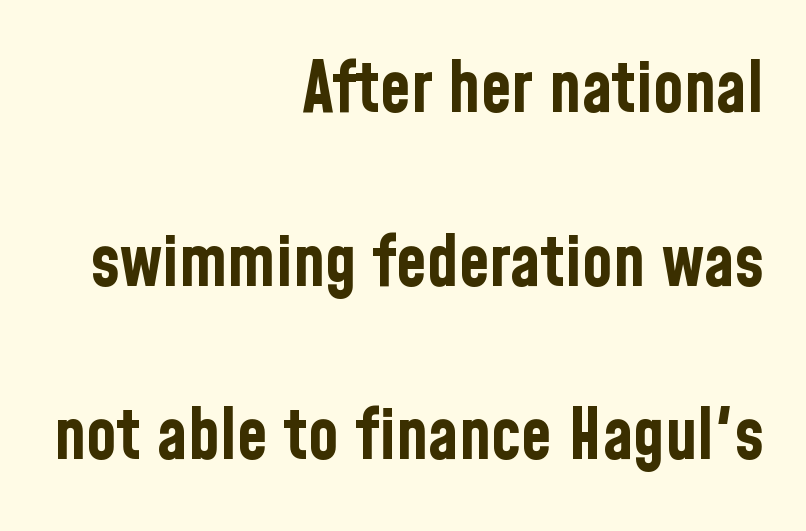
{"serif": "no", "italic": "no", "bold": "yes", "weight": "bold", "width": "condensed", "stroke_contrast": "low", "x_height": "medium", "monospaced": "no", "underline": "no", "align": "right", "line_spacing": "loose", "line_spacing_ratio": 2.48, "letter_spacing": "normal", "letter_spacing_em": 0.0, "glyph_px": 70}
